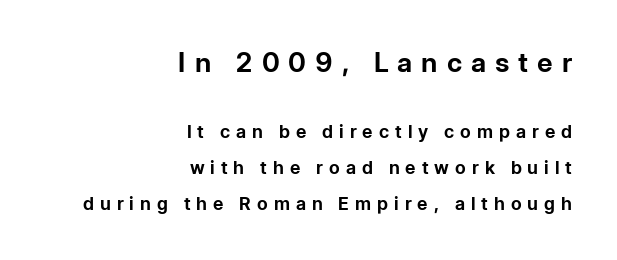
{"italic": "no", "bold": "yes", "underline": "no", "align": "right", "line_spacing": "loose", "line_spacing_ratio": 1.99, "letter_spacing": "wide", "letter_spacing_em": 0.33, "larger_block": "first", "size_ratio": 1.5, "glyph_px": 27}
